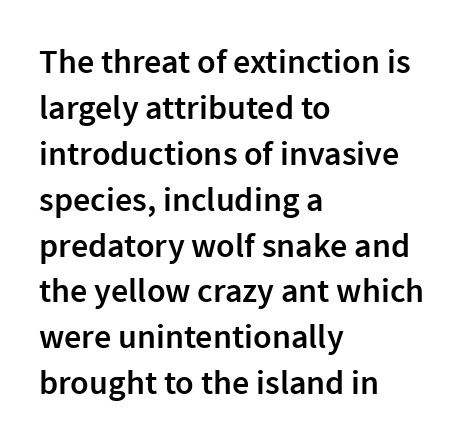
The image shows 34 px semibold sans-serif type, upright; set left-aligned, normal line spacing (1.35x), normal letter spacing, not underlined; a medium x-height.
